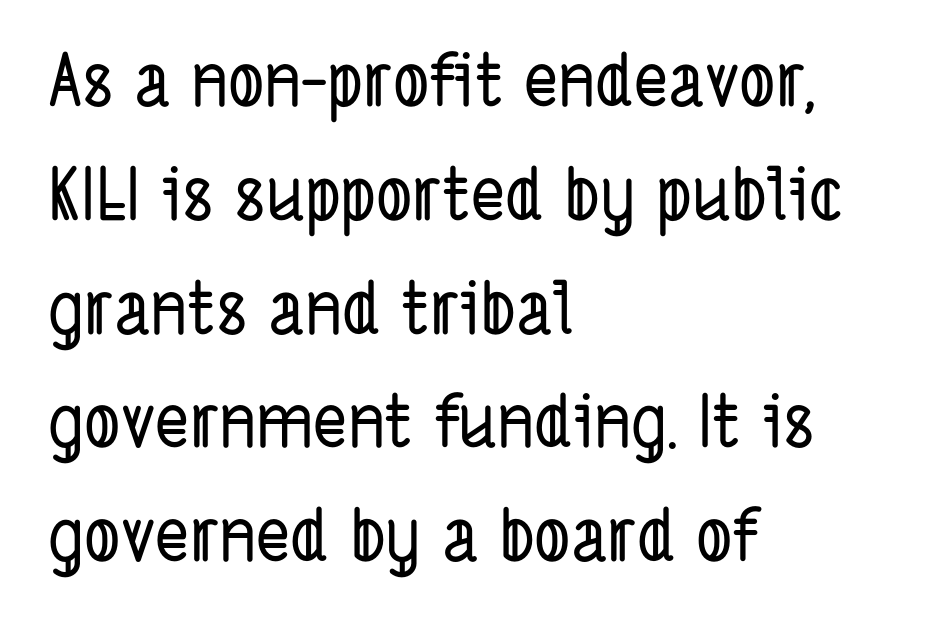
{"serif": "no", "width": "condensed", "stroke_contrast": "low", "x_height": "medium", "monospaced": "no", "underline": "no", "align": "left", "line_spacing": "normal", "line_spacing_ratio": 1.58, "letter_spacing": "normal", "letter_spacing_em": 0.0, "glyph_px": 72}
